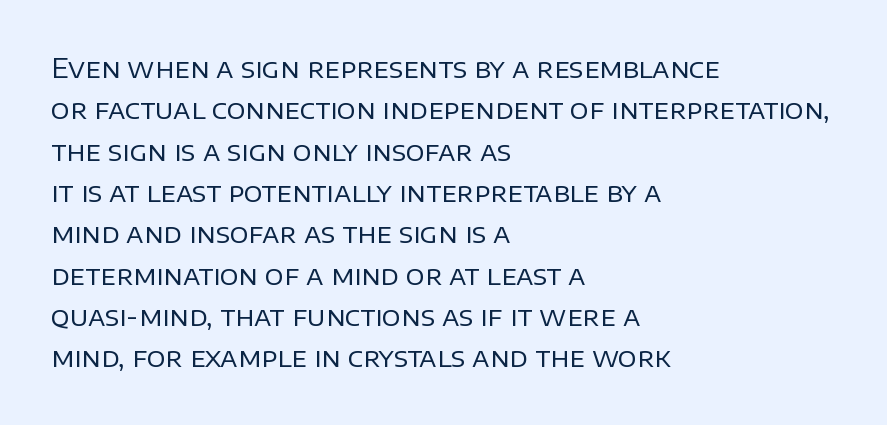
The image shows 26 px text type, upright; set left-aligned, normal line spacing (1.59x), normal letter spacing, not underlined.
